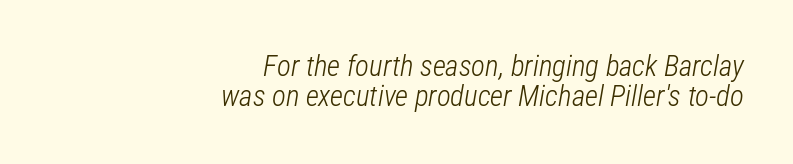
{"italic": "yes", "lean": "right", "slant_degrees": 12, "bold": "no", "weight": "light", "width": "condensed", "stroke_contrast": "low", "x_height": "medium", "monospaced": "no", "underline": "no", "align": "right", "line_spacing": "tight", "line_spacing_ratio": 1.05, "letter_spacing": "normal", "letter_spacing_em": 0.0, "glyph_px": 29}
